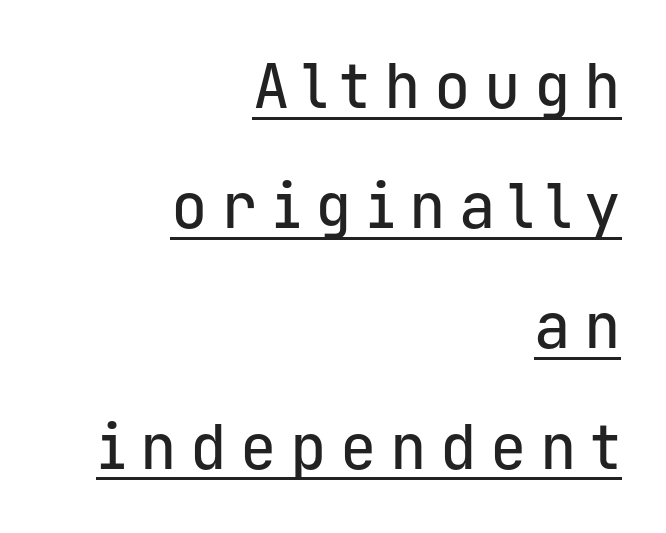
Q: Is the text italic (slanted)? A: No, it is upright.
Q: Is the typeface a serif or a sans-serif typeface? A: Sans-serif.
Q: Is the text underlined? A: Yes.
Q: How is the paragraph aligned? A: Right-aligned.
Q: Is the spacing between letters normal or unusually wide? A: Unusually wide.
Q: Is the spacing between lines tight, normal or loose? A: Loose.
Q: Width (condensed, normal, or wide)? A: Normal.
Q: Stroke contrast? A: Low.
Q: x-height? A: Medium.
Q: Monospaced? A: Yes.
